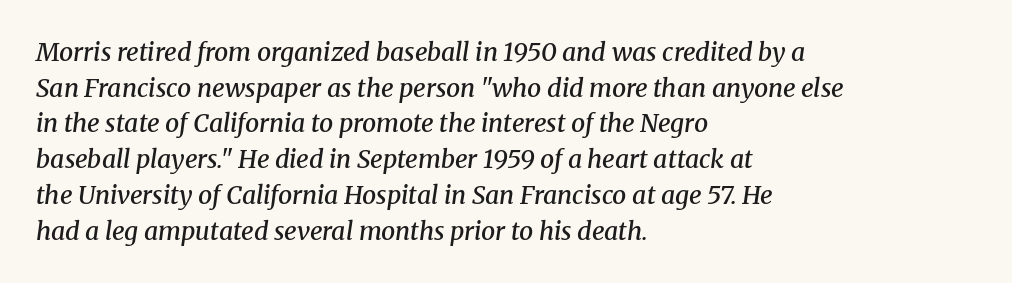
{"italic": "yes", "lean": "right", "slant_degrees": 8, "bold": "semi", "underline": "no", "align": "left", "line_spacing": "normal", "line_spacing_ratio": 1.43, "letter_spacing": "normal", "letter_spacing_em": 0.0, "glyph_px": 25}
